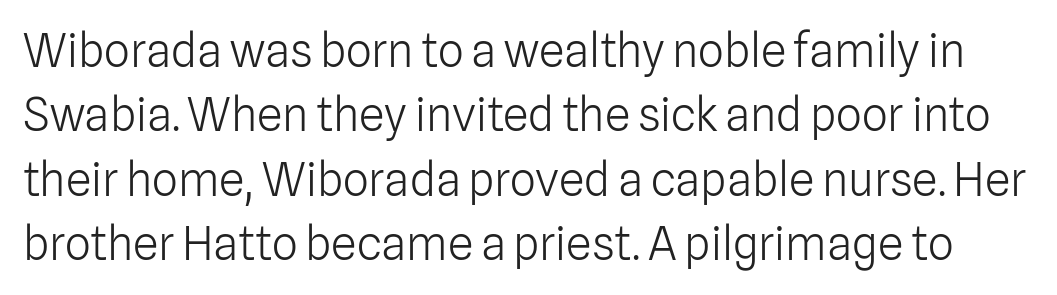
The rendering keeps characters at their native spacing. The passage shown stacks its lines at a standard gap. Varying glyph widths throughout — classic text-font behaviour. Each stroke keeps to a modest, everyday thickness or less. Rule under the text: the space is simply empty. Upright lettering throughout.
